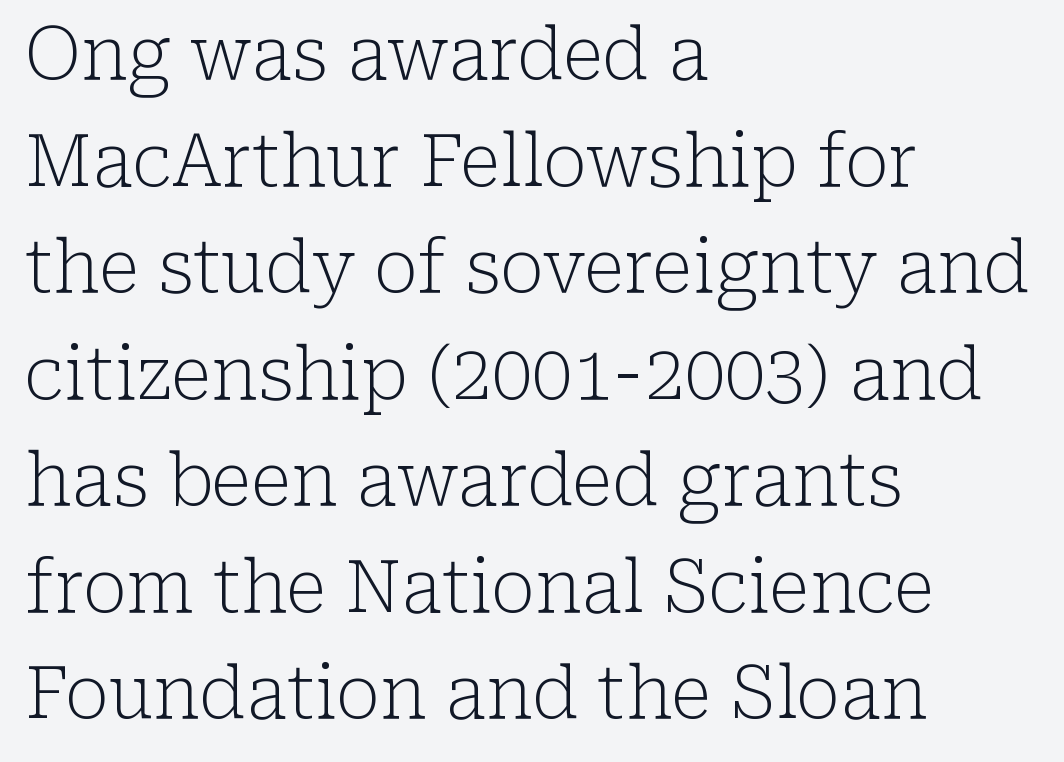
The image shows 72 px light serif type, upright; set left-aligned, normal line spacing (1.48x), normal letter spacing, not underlined; low stroke contrast and a medium x-height.
